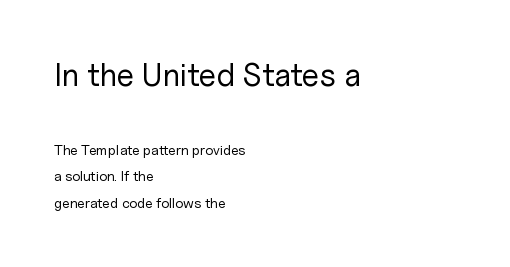
The image shows 32 px regular-weight sans-serif type, upright; set left-aligned, loose line spacing (1.91x), normal letter spacing, not underlined; the first (top) block is 2.29x larger; low stroke contrast and a medium x-height.
